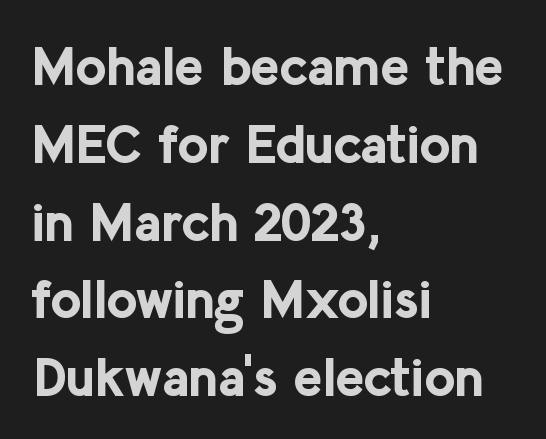
The image shows 54 px bold sans-serif type, upright; set left-aligned, normal line spacing (1.44x), normal letter spacing, not underlined; low stroke contrast and a medium x-height.
